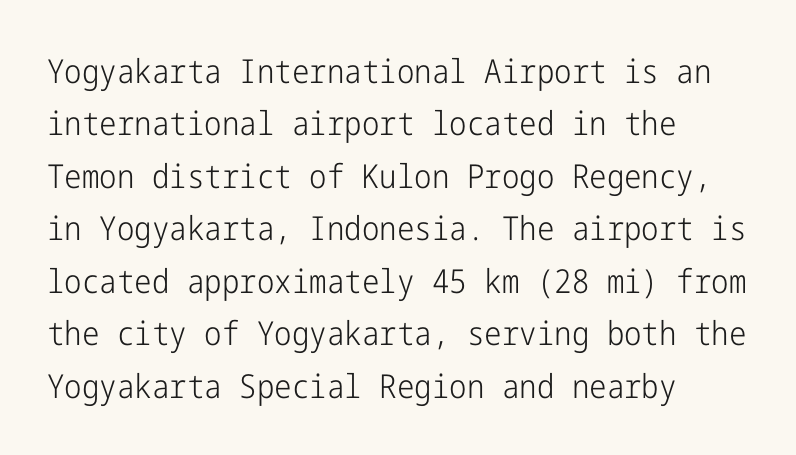
The image shows 33 px light, condensed sans-serif type, upright; set left-aligned, normal line spacing (1.59x), normal letter spacing, not underlined; low stroke contrast and a medium x-height.
